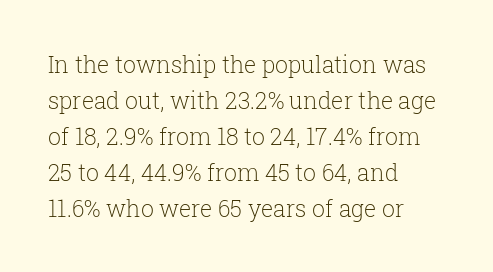
The image shows 23 px text type, upright; set left-aligned, normal line spacing (1.56x), normal letter spacing, not underlined.
